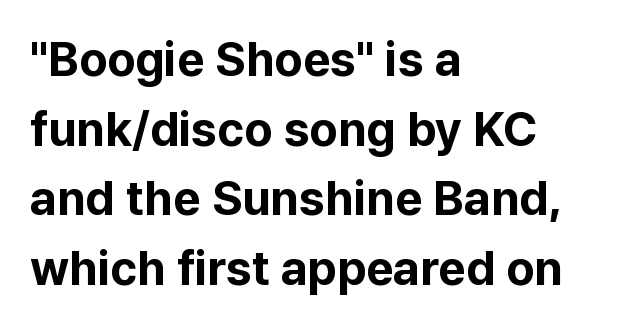
The image shows 48 px bold sans-serif type, upright; set left-aligned, normal line spacing (1.45x), normal letter spacing, not underlined; low stroke contrast and a medium x-height.
